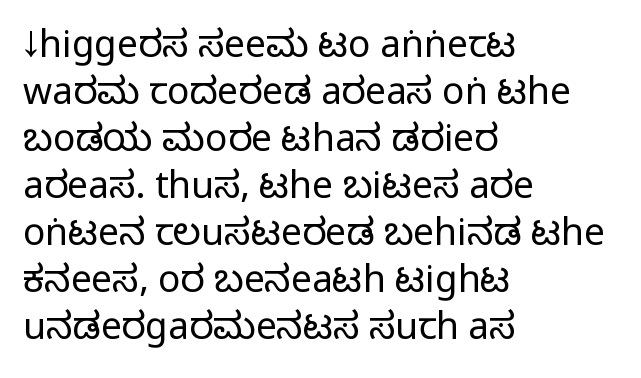
{"serif": "no", "italic": "no", "width": "condensed", "stroke_contrast": "medium", "monospaced": "no", "underline": "no", "align": "left", "line_spacing": "normal", "line_spacing_ratio": 1.27, "letter_spacing": "normal", "letter_spacing_em": 0.0, "glyph_px": 37}
